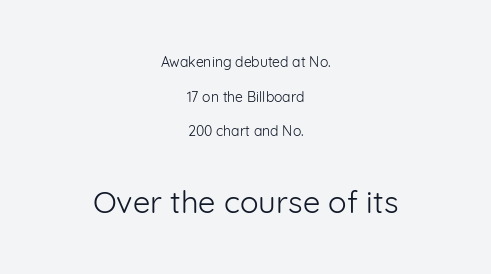
The image shows 31 px light sans-serif type, upright; set centered, loose line spacing (2.47x), normal letter spacing, not underlined; the second (bottom) block is 2.21x larger; low stroke contrast and a medium x-height.
